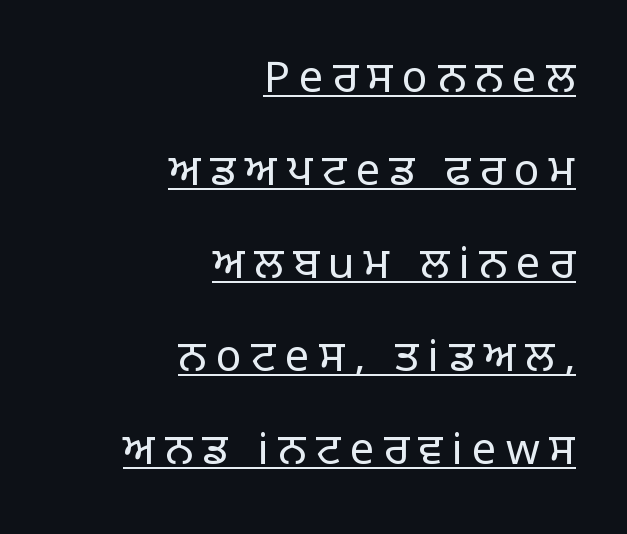
{"serif": "no", "italic": "no", "bold": "no", "weight": "light", "width": "normal", "stroke_contrast": "low", "x_height": "large", "monospaced": "no", "underline": "yes", "align": "right", "line_spacing": "loose", "line_spacing_ratio": 2.16, "letter_spacing": "wide", "letter_spacing_em": 0.22, "glyph_px": 43}
